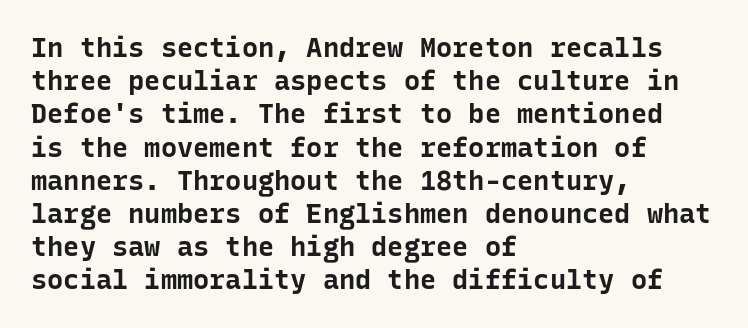
{"italic": "no", "bold": "yes", "underline": "no", "align": "left", "line_spacing_ratio": 1.23, "letter_spacing": "normal", "letter_spacing_em": 0.0, "glyph_px": 27}
